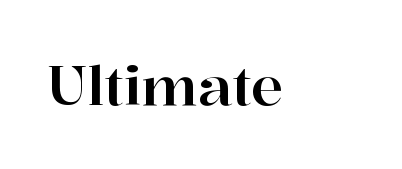
Look at the tracking — it's just the regular setting, nothing added. When letters stand straight like this, we call the style roman or upright. These lines are rendered in a variable-pitch font. The typeface chosen for these lines features serifs. Check under the words: just untouched page.
